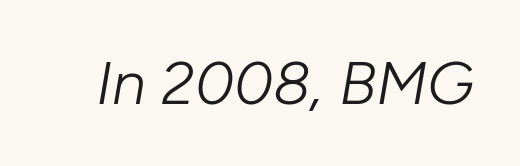
Descenders hang freely into open space. Think standard paragraph weight, or any step lighter than that. The lettering tilts uniformly, giving the passage an italic look. This sample has the flowing, uneven cadence of proportional lettering. The type is set solid horizontally, with unmodified tracking.
